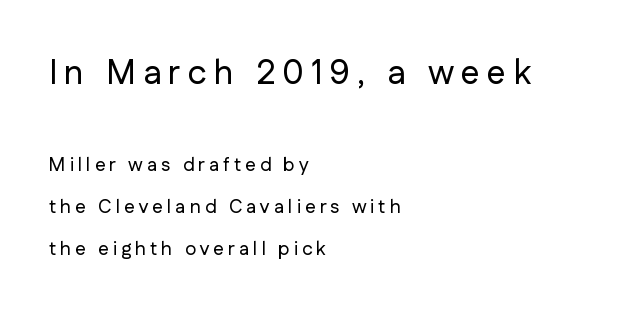
Q: Is the text italic (slanted)? A: No, it is upright.
Q: Is the typeface a serif or a sans-serif typeface? A: Sans-serif.
Q: Is the text underlined? A: No.
Q: How is the paragraph aligned? A: Left-aligned.
Q: Is the spacing between letters normal or unusually wide? A: Unusually wide.
Q: Is the spacing between lines tight, normal or loose? A: Loose.
Q: Which block of text is set in a larger size, the first (top) or the second (bottom)? A: The first (top) one.
Q: Width (condensed, normal, or wide)? A: Normal.
Q: Stroke contrast? A: Low.
Q: x-height? A: Medium.
Q: Monospaced? A: No.
